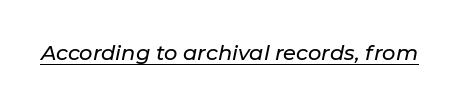
Q: Is the text italic (slanted)? A: Yes, it leans right by about 11 degrees.
Q: Is the text underlined? A: Yes.
Q: Is the spacing between letters normal or unusually wide? A: Normal.
